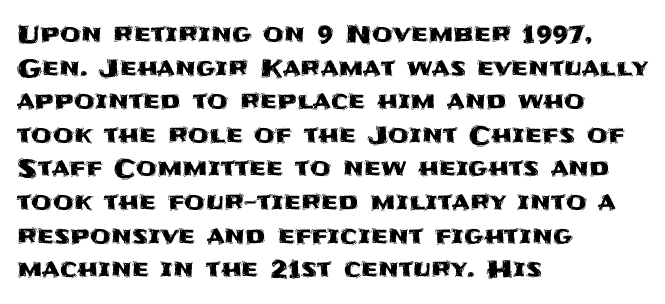
Leading matches the norm, producing a regular column. Every stem runs plumb, perpendicular to the baseline. Underline: absent. In CSS terms this would be text-align: left. Here the glyphs are tracked normally, forming tight word shapes.
